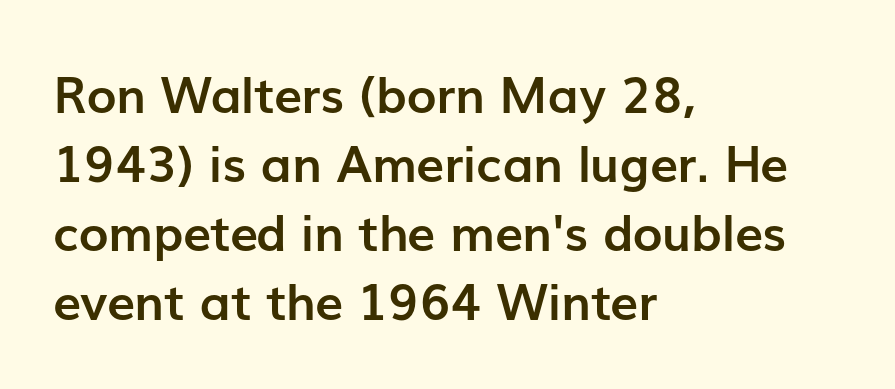
The lines are quadded left. A typesetter would call this proportional, since set widths differ per character. Is the type bold? Yes — the strokes are clearly thick and heavy. Look at the bottom of the vertical strokes: they stop flat, with no serifs. Here the glyphs are tracked normally, forming tight word shapes.
